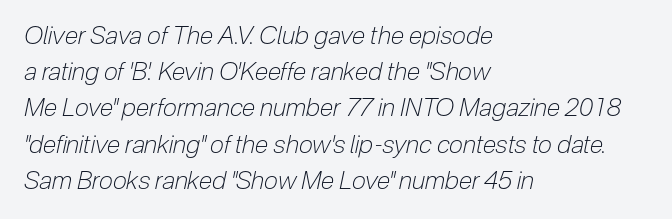
Q: Is the text bold? A: No.
Q: Is the text italic (slanted)? A: Yes, it leans right by about 12 degrees.
Q: Is the text underlined? A: No.
Q: How is the paragraph aligned? A: Left-aligned.
Q: Is the spacing between letters normal or unusually wide? A: Normal.
Q: Is the spacing between lines tight, normal or loose? A: Normal.
